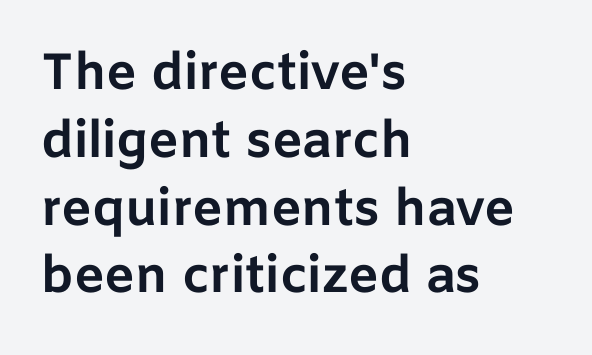
Varying glyph widths throughout — classic text-font behaviour. Typographic density is high because the face is bold. Compared with a centered layout, this one pins lines to the left instead. Notice how the stems are strictly vertical — no italics here.
